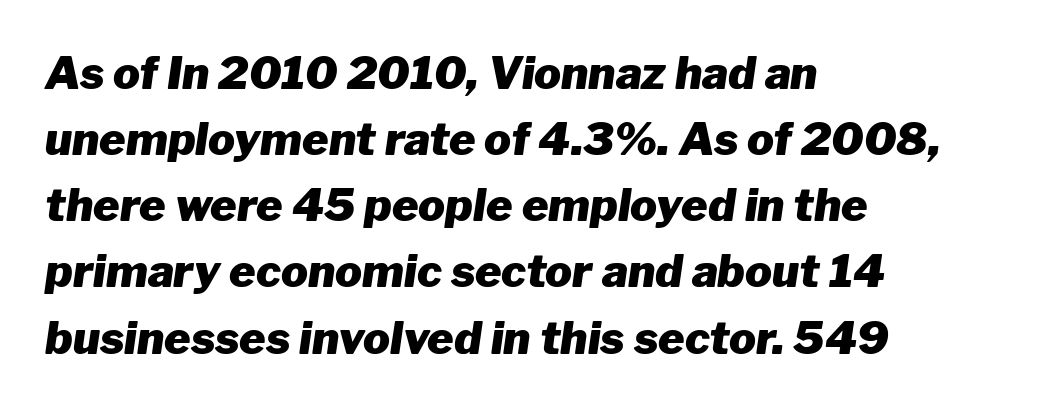
The image shows 45 px heavy type, italic (leaning right); set left-aligned, normal line spacing (1.47x), normal letter spacing, not underlined; low stroke contrast and a medium x-height.
